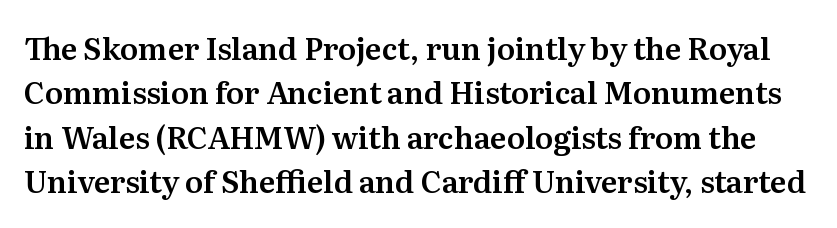
The image shows 30 px serif type, upright; set normal line spacing (1.48x), normal letter spacing, not underlined; medium stroke contrast and a medium x-height.
